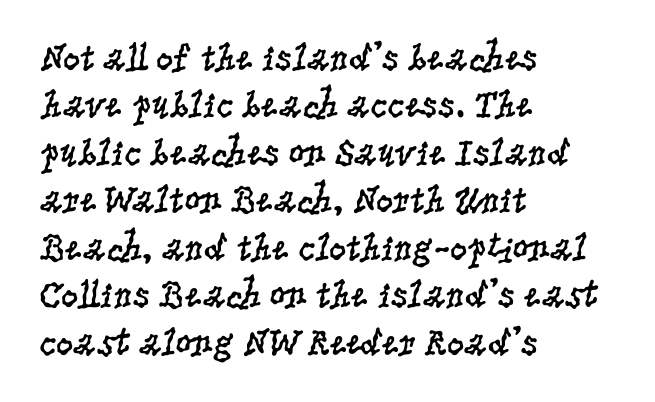
Q: Is the text bold? A: No.
Q: Is the typeface a serif or a sans-serif typeface? A: Serif.
Q: Is the text underlined? A: No.
Q: How is the paragraph aligned? A: Left-aligned.
Q: Is the spacing between letters normal or unusually wide? A: Normal.
Q: Is the spacing between lines tight, normal or loose? A: Normal.
Q: Width (condensed, normal, or wide)? A: Condensed.
Q: Stroke contrast? A: Low.
Q: x-height? A: Large.
Q: Monospaced? A: No.
